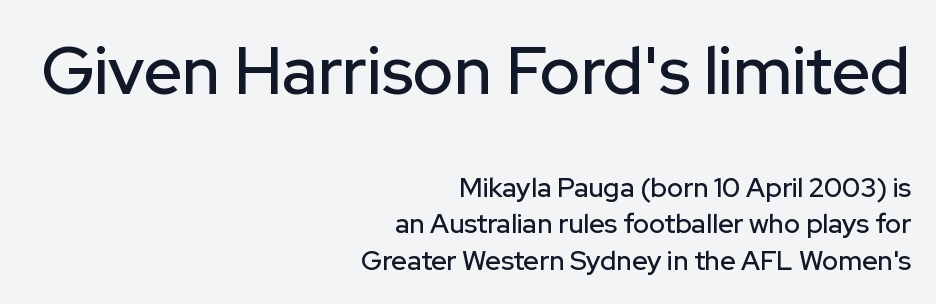
Q: Is the text italic (slanted)? A: No, it is upright.
Q: Is the typeface a serif or a sans-serif typeface? A: Sans-serif.
Q: Is the text underlined? A: No.
Q: How is the paragraph aligned? A: Right-aligned.
Q: Is the spacing between letters normal or unusually wide? A: Normal.
Q: Is the spacing between lines tight, normal or loose? A: Normal.
Q: Which block of text is set in a larger size, the first (top) or the second (bottom)? A: The first (top) one.
Q: Width (condensed, normal, or wide)? A: Normal.
Q: Stroke contrast? A: Low.
Q: x-height? A: Medium.
Q: Monospaced? A: No.
